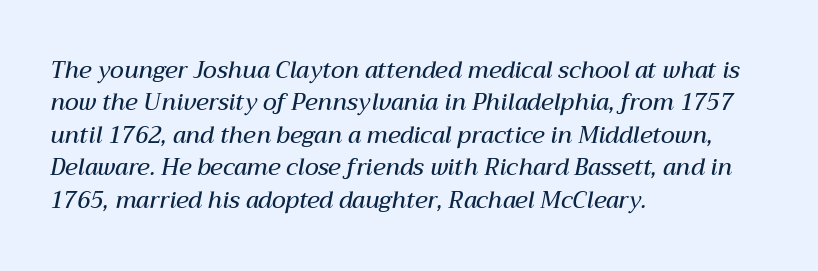
{"italic": "yes", "lean": "right", "slant_degrees": 12, "bold": "semi", "underline": "no", "align": "left", "line_spacing": "normal", "line_spacing_ratio": 1.41, "letter_spacing": "normal", "letter_spacing_em": 0.0, "glyph_px": 23}
